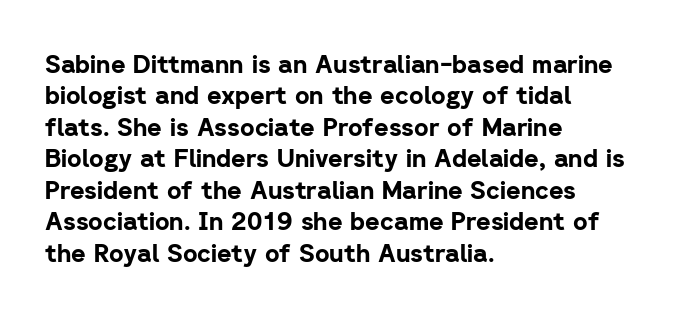
The image shows 25 px bold type, upright; set left-aligned, normal line spacing (1.26x), normal letter spacing, not underlined.
